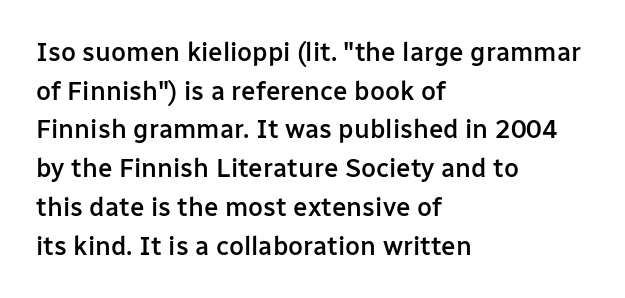
What stands out about the letter spacing? Nothing — it is the standard amount. Where is the straight margin? On the left. The glyphs are unaccompanied by any horizontal stroke below them. Is there any slant? The stems are plumb. The leading is moderate, giving the passage an even texture.
